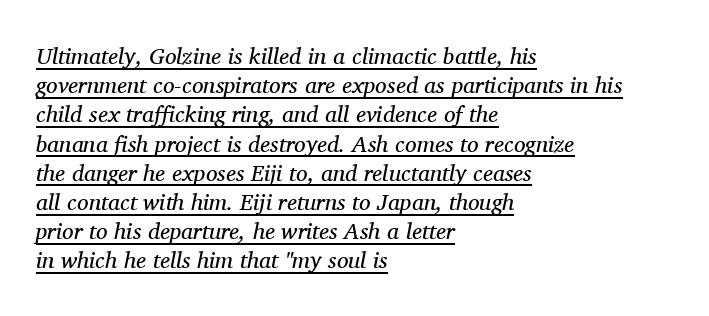
The image shows 23 px text type, italic (leaning right); set left-aligned, normal line spacing (1.27x), normal letter spacing, underlined.
